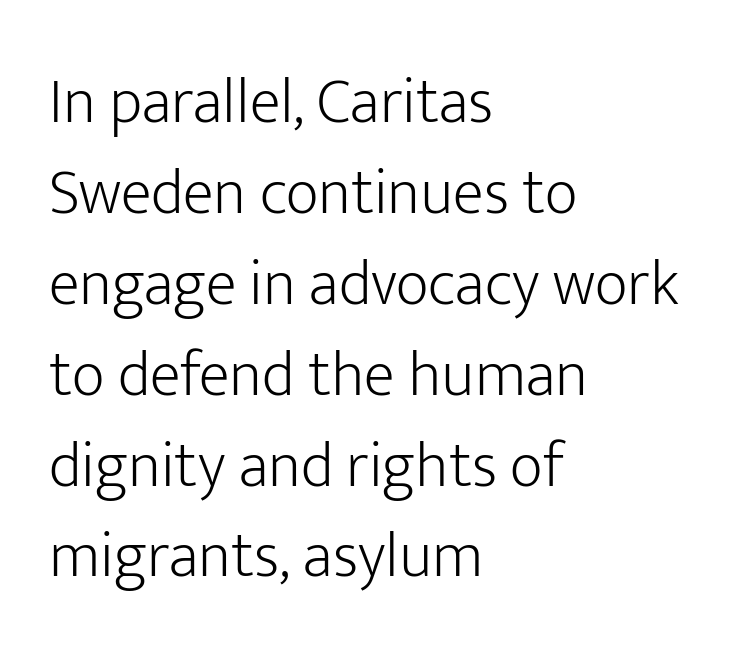
The rendering shows plain stroke endings on the letterforms — a sans-serif design. The foot of each line stays bare and open. Compared with a typical body face, this is equally light or lighter still. Unlike italic type, these characters show no tilt at all. Vertically, the passage feels balanced, rows spaced as you'd expect.
